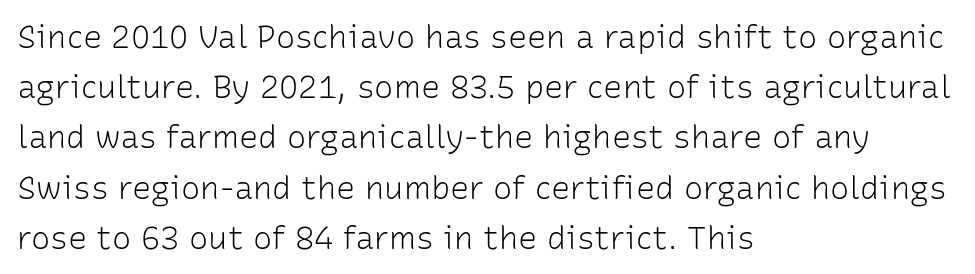
Tall strokes in this sample are plumb rather than angled. Is the block centered? No — it sits flush against the left margin. Proportional: the letters do not fall into vertical columns. The font family rendered here belongs to the sans-serif group. Underlining? Definitely not there.
